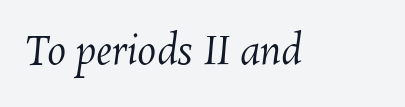
Q: Is the text bold? A: No.
Q: Is the text underlined? A: No.
Q: Is the spacing between letters normal or unusually wide? A: Normal.
Q: Width (condensed, normal, or wide)? A: Normal.
Q: Stroke contrast? A: Medium.
Q: x-height? A: Medium.
Q: Monospaced? A: No.
